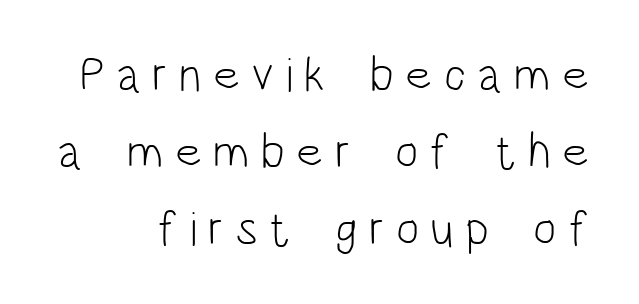
{"serif": "no", "italic": "no", "bold": "no", "weight": "light", "width": "condensed", "stroke_contrast": "low", "x_height": "large", "monospaced": "no", "underline": "no", "line_spacing": "normal", "line_spacing_ratio": 1.57, "letter_spacing": "wide", "letter_spacing_em": 0.23, "glyph_px": 49}
